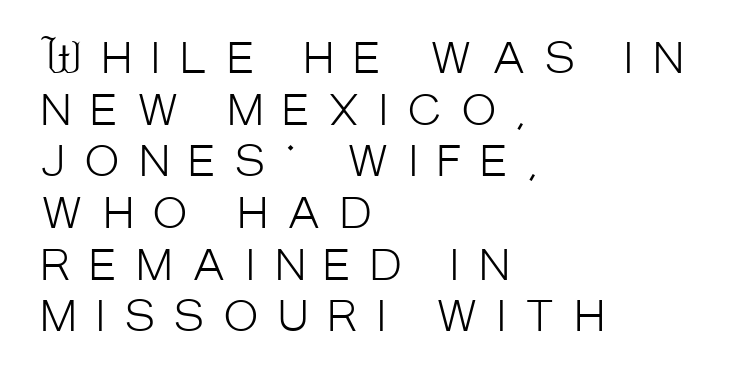
{"serif": "no", "italic": "no", "bold": "no", "weight": "light", "width": "condensed", "stroke_contrast": "low", "x_height": "large", "monospaced": "no", "underline": "no", "align": "left", "line_spacing": "normal", "line_spacing_ratio": 1.26, "letter_spacing": "wide", "letter_spacing_em": 0.49, "glyph_px": 41}
